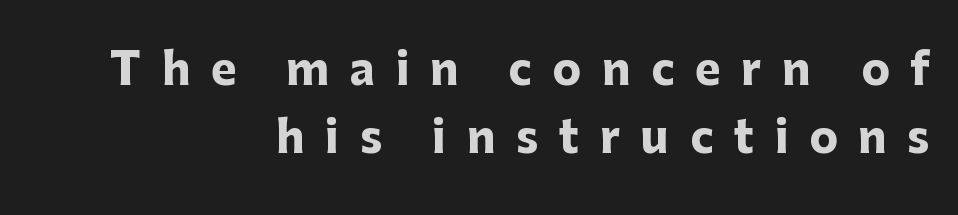
Q: Is the text bold? A: Yes.
Q: Is the text italic (slanted)? A: No, it is upright.
Q: Is the typeface a serif or a sans-serif typeface? A: Sans-serif.
Q: Is the text underlined? A: No.
Q: How is the paragraph aligned? A: Right-aligned.
Q: Is the spacing between letters normal or unusually wide? A: Unusually wide.
Q: Is the spacing between lines tight, normal or loose? A: Normal.
Q: Width (condensed, normal, or wide)? A: Normal.
Q: Stroke contrast? A: Low.
Q: x-height? A: Medium.
Q: Monospaced? A: No.
